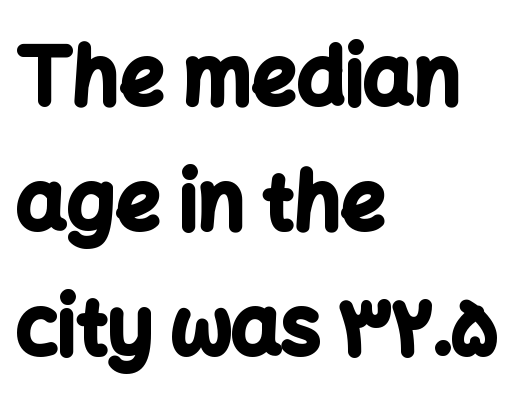
{"serif": "no", "italic": "no", "bold": "yes", "weight": "bold", "width": "normal", "stroke_contrast": "low", "x_height": "medium", "monospaced": "no", "underline": "no", "align": "left", "line_spacing": "normal", "line_spacing_ratio": 1.58, "letter_spacing": "normal", "letter_spacing_em": 0.0, "glyph_px": 79}
